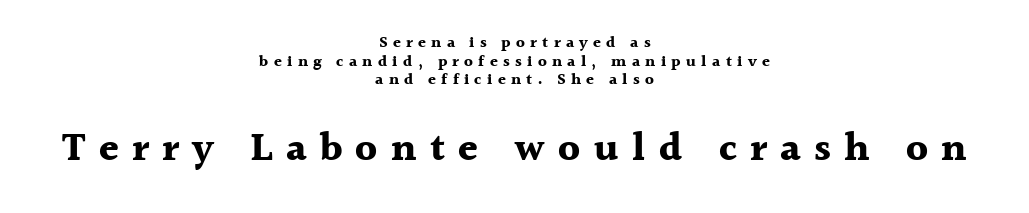
{"serif": "yes", "italic": "no", "bold": "yes", "weight": "bold", "width": "normal", "x_height": "medium", "monospaced": "no", "underline": "no", "align": "center", "line_spacing_ratio": 1.17, "letter_spacing": "wide", "letter_spacing_em": 0.33, "larger_block": "second", "size_ratio": 2.5, "glyph_px": 40}
